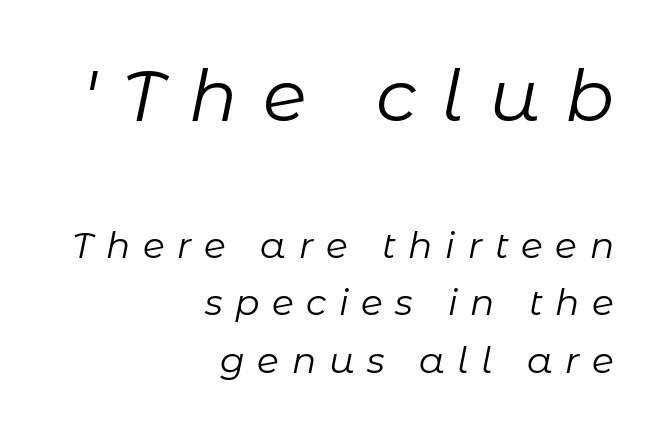
Q: Is the text bold? A: No.
Q: Is the text italic (slanted)? A: Yes, it leans right by about 11 degrees.
Q: Is the text underlined? A: No.
Q: How is the paragraph aligned? A: Right-aligned.
Q: Is the spacing between letters normal or unusually wide? A: Unusually wide.
Q: Is the spacing between lines tight, normal or loose? A: Normal.
Q: Which block of text is set in a larger size, the first (top) or the second (bottom)? A: The first (top) one.
Q: Width (condensed, normal, or wide)? A: Normal.
Q: Stroke contrast? A: Low.
Q: x-height? A: Medium.
Q: Monospaced? A: No.
